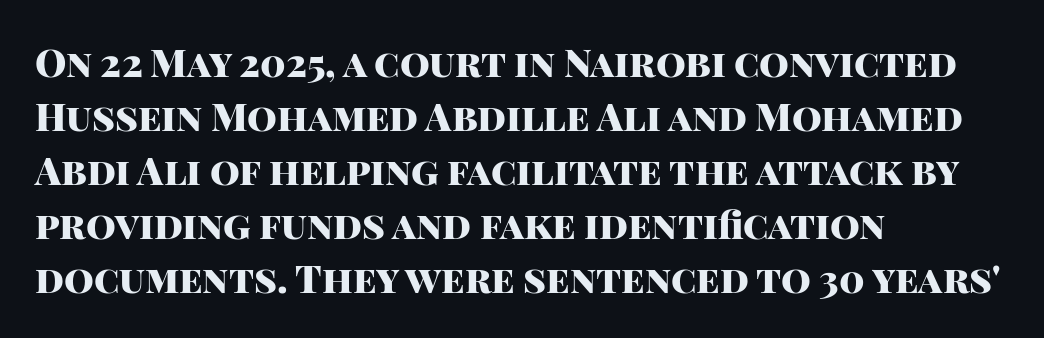
The image shows 38 px heavy sans-serif type, upright; set left-aligned, normal line spacing (1.42x), normal letter spacing, not underlined; high stroke contrast and a large x-height.
